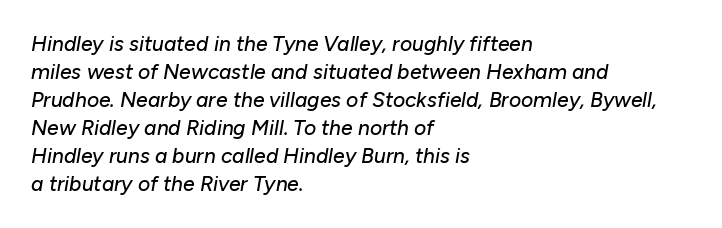
The image shows 21 px text type, italic (leaning right); set left-aligned, normal line spacing (1.33x), normal letter spacing, not underlined.
